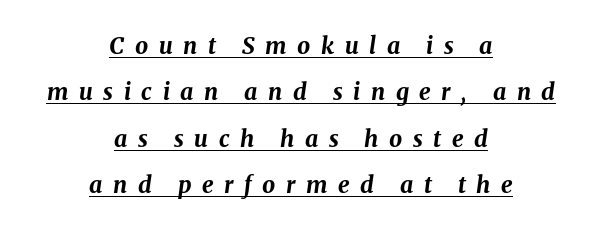
Q: Is the text bold? A: Yes.
Q: Is the text italic (slanted)? A: Yes, it leans right by about 8 degrees.
Q: Is the text underlined? A: Yes.
Q: How is the paragraph aligned? A: Centered.
Q: Is the spacing between letters normal or unusually wide? A: Unusually wide.
Q: Is the spacing between lines tight, normal or loose? A: Loose.
